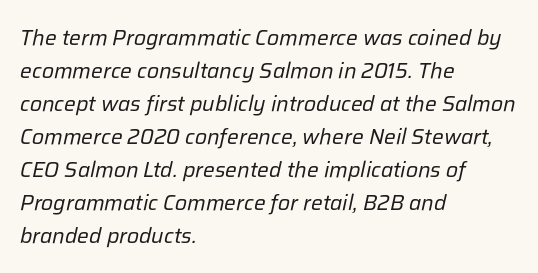
The image shows 22 px text type, italic (leaning right); set left-aligned, normal line spacing (1.5x), normal letter spacing, not underlined.
